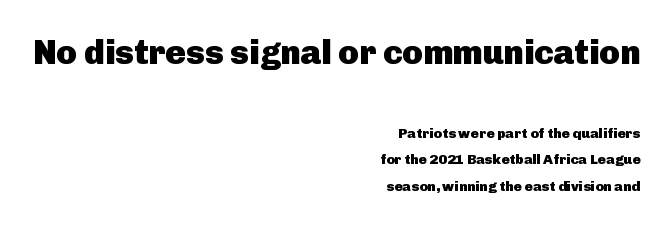
Q: Is the text bold? A: Yes.
Q: Is the text italic (slanted)? A: No, it is upright.
Q: Is the typeface a serif or a sans-serif typeface? A: Sans-serif.
Q: Is the text underlined? A: No.
Q: How is the paragraph aligned? A: Right-aligned.
Q: Is the spacing between letters normal or unusually wide? A: Normal.
Q: Is the spacing between lines tight, normal or loose? A: Loose.
Q: Which block of text is set in a larger size, the first (top) or the second (bottom)? A: The first (top) one.
Q: Width (condensed, normal, or wide)? A: Normal.
Q: Stroke contrast? A: Low.
Q: x-height? A: Medium.
Q: Monospaced? A: No.
